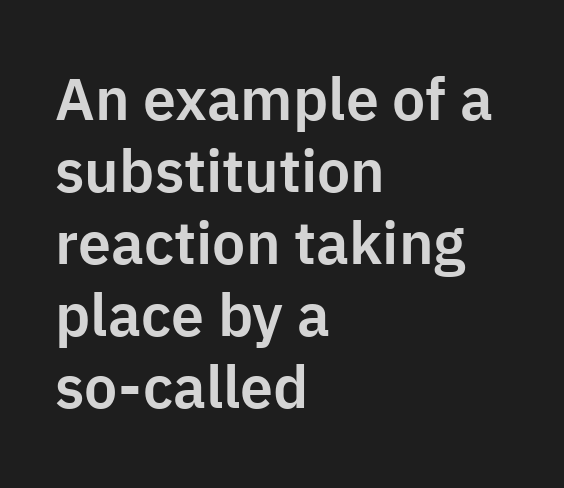
Default kerning and tracking; the words read as compact shapes. Has an underline been added? It has not. The rendering uses natural spacing where letterforms have individual widths. This rendering employs a face without finishing strokes, i.e., a sans-serif. The rendering anchors every line to the left-hand side.
